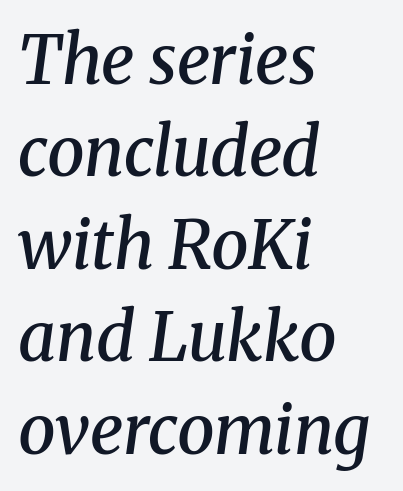
Q: Is the text bold? A: Semi-bold.
Q: Is the text italic (slanted)? A: Yes, it leans right by about 8 degrees.
Q: Is the typeface a serif or a sans-serif typeface? A: Serif.
Q: Is the text underlined? A: No.
Q: How is the paragraph aligned? A: Left-aligned.
Q: Is the spacing between letters normal or unusually wide? A: Normal.
Q: Is the spacing between lines tight, normal or loose? A: Normal.
Q: Width (condensed, normal, or wide)? A: Normal.
Q: Stroke contrast? A: Medium.
Q: x-height? A: Medium.
Q: Monospaced? A: No.
